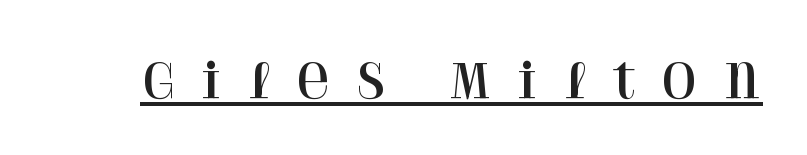
{"serif": "yes", "italic": "no", "width": "normal", "stroke_contrast": "high", "x_height": "large", "monospaced": "no", "underline": "yes", "letter_spacing": "wide", "letter_spacing_em": 0.5, "glyph_px": 46}
